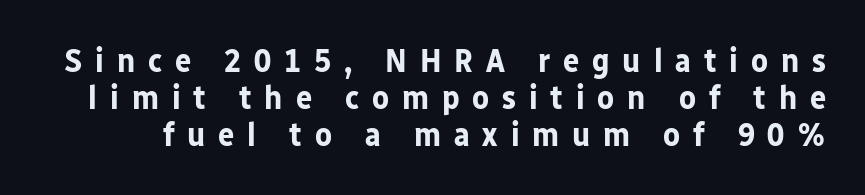
Short note: letters widely spaced. Character widths vary here, with narrow letters taking less room than wide ones. The vertical gap from one line to the next is small. Weight check: bold — yes, fully. A sans-serif font was chosen for this passage. Do the letters lean? They stand straight.
